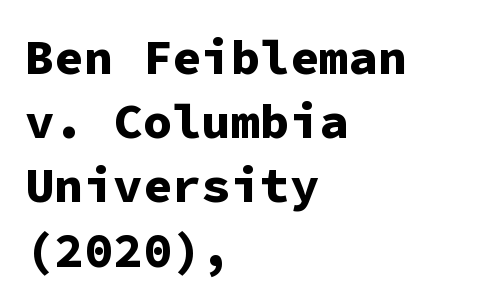
{"serif": "no", "italic": "no", "bold": "yes", "weight": "bold", "width": "normal", "stroke_contrast": "low", "x_height": "medium", "monospaced": "yes", "underline": "no", "align": "left", "line_spacing": "normal", "line_spacing_ratio": 1.31, "letter_spacing": "normal", "letter_spacing_em": 0.0, "glyph_px": 49}
